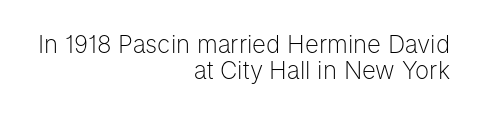
Q: Is the text bold? A: No.
Q: Is the text italic (slanted)? A: No, it is upright.
Q: Is the text underlined? A: No.
Q: How is the paragraph aligned? A: Right-aligned.
Q: Is the spacing between letters normal or unusually wide? A: Normal.
Q: Is the spacing between lines tight, normal or loose? A: Tight.
